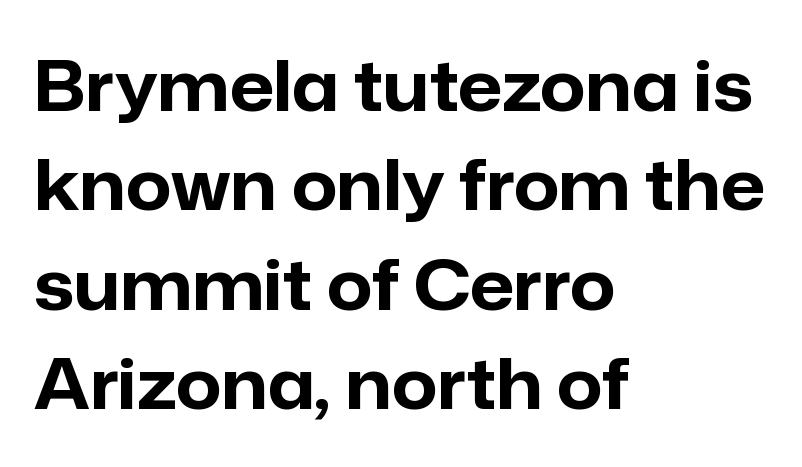
The image shows 70 px bold sans-serif type, upright; set left-aligned, normal line spacing (1.42x), normal letter spacing, not underlined; low stroke contrast and a medium x-height.
